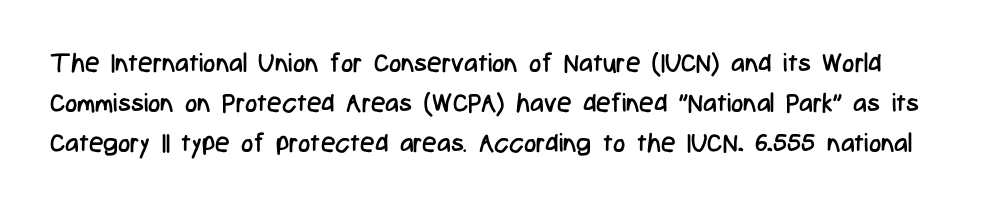
Q: Is the text bold? A: No.
Q: Is the text italic (slanted)? A: No, it is upright.
Q: Is the text underlined? A: No.
Q: Is the spacing between letters normal or unusually wide? A: Normal.
Q: Is the spacing between lines tight, normal or loose? A: Normal.
